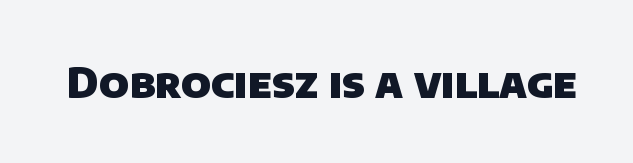
Q: Is the text bold? A: Yes.
Q: Is the typeface a serif or a sans-serif typeface? A: Sans-serif.
Q: Is the text underlined? A: No.
Q: Is the spacing between letters normal or unusually wide? A: Normal.
Q: Width (condensed, normal, or wide)? A: Normal.
Q: Stroke contrast? A: Low.
Q: x-height? A: Large.
Q: Monospaced? A: No.
